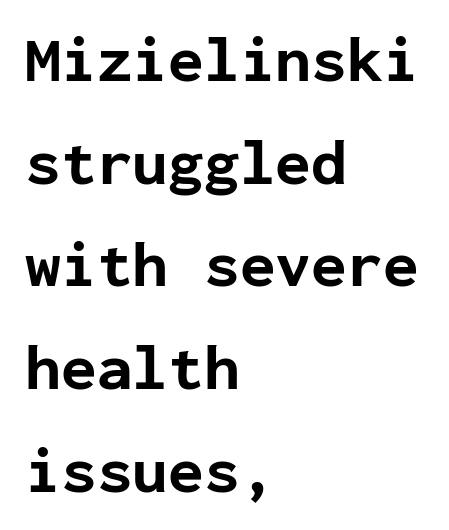
{"serif": "no", "italic": "no", "bold": "yes", "weight": "bold", "width": "normal", "stroke_contrast": "low", "x_height": "medium", "monospaced": "yes", "underline": "no", "align": "left", "line_spacing": "normal", "line_spacing_ratio": 1.58, "letter_spacing": "normal", "letter_spacing_em": 0.0, "glyph_px": 65}
